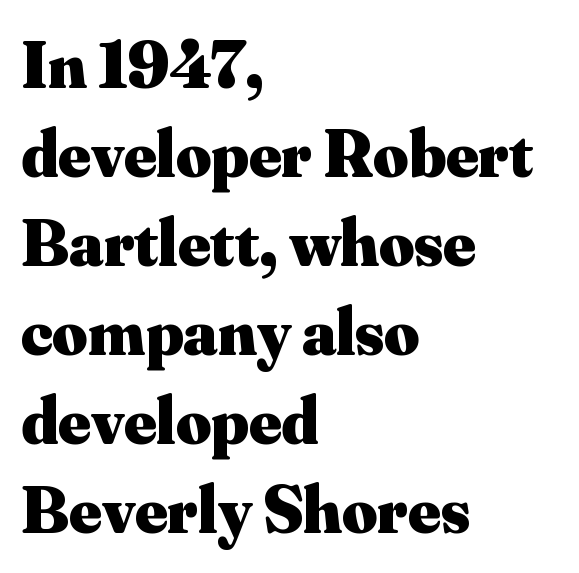
Q: Is the text bold? A: Yes.
Q: Is the text italic (slanted)? A: No, it is upright.
Q: Is the typeface a serif or a sans-serif typeface? A: Serif.
Q: Is the text underlined? A: No.
Q: How is the paragraph aligned? A: Left-aligned.
Q: Is the spacing between letters normal or unusually wide? A: Normal.
Q: Is the spacing between lines tight, normal or loose? A: Normal.
Q: Width (condensed, normal, or wide)? A: Normal.
Q: Stroke contrast? A: Medium.
Q: x-height? A: Small.
Q: Monospaced? A: No.
